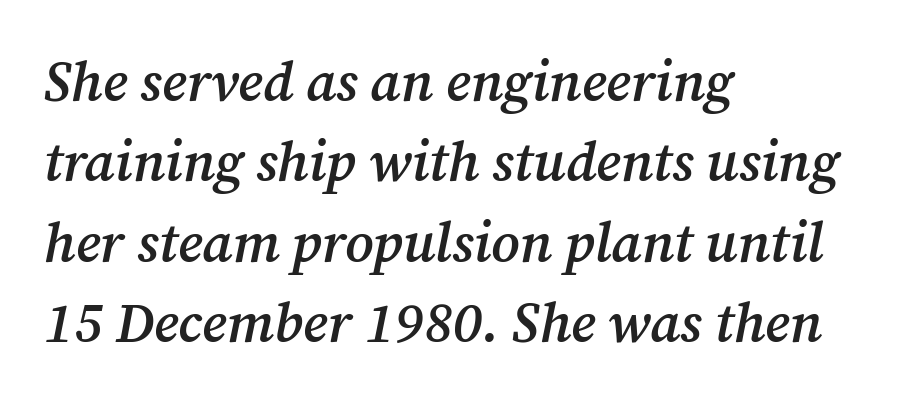
Vertical spacing — default. Honestly, there is no underline to notice here at all. Every character sits at an angle, as italics do. Proportional: the letters do not fall into vertical columns.
